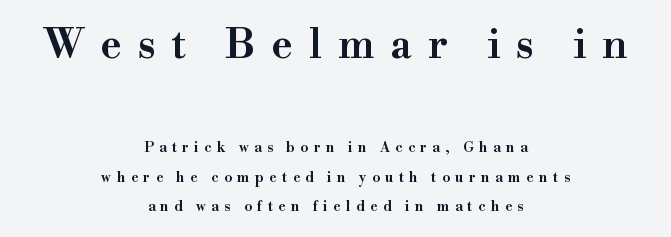
Q: Is the text italic (slanted)? A: No, it is upright.
Q: Is the typeface a serif or a sans-serif typeface? A: Serif.
Q: Is the text underlined? A: No.
Q: How is the paragraph aligned? A: Centered.
Q: Is the spacing between letters normal or unusually wide? A: Unusually wide.
Q: Is the spacing between lines tight, normal or loose? A: Loose.
Q: Which block of text is set in a larger size, the first (top) or the second (bottom)? A: The first (top) one.
Q: Width (condensed, normal, or wide)? A: Wide.
Q: Stroke contrast? A: High.
Q: x-height? A: Small.
Q: Monospaced? A: No.
